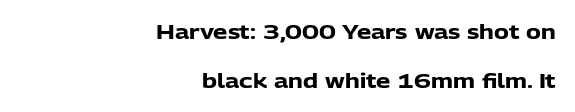
The foot of each line stays bare and open. Students, observe: this is what heavily led, spacious text looks like. The face used here has the dense, thick strokes of a bold. Is the letter spacing exaggerated? No — it looks like the ordinary default. This rendering uses right alignment, leaving the left contour irregular.
